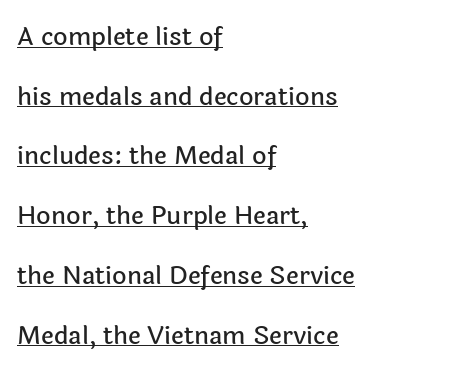
{"italic": "no", "underline": "yes", "align": "left", "line_spacing": "loose", "line_spacing_ratio": 2.39, "letter_spacing": "normal", "letter_spacing_em": 0.0, "glyph_px": 25}
